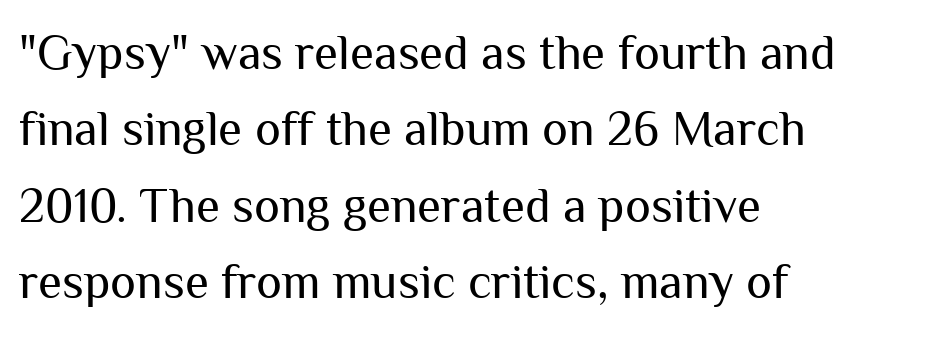
Q: Is the text bold? A: No.
Q: Is the text italic (slanted)? A: No, it is upright.
Q: Is the typeface a serif or a sans-serif typeface? A: Sans-serif.
Q: Is the text underlined? A: No.
Q: How is the paragraph aligned? A: Left-aligned.
Q: Is the spacing between letters normal or unusually wide? A: Normal.
Q: Is the spacing between lines tight, normal or loose? A: Normal.
Q: Width (condensed, normal, or wide)? A: Normal.
Q: Stroke contrast? A: Medium.
Q: x-height? A: Medium.
Q: Monospaced? A: No.
